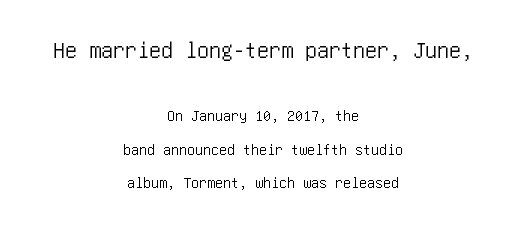
{"italic": "no", "underline": "no", "align": "center", "line_spacing": "loose", "line_spacing_ratio": 2.11, "letter_spacing": "normal", "letter_spacing_em": 0.0, "larger_block": "first", "size_ratio": 1.5, "glyph_px": 24}
